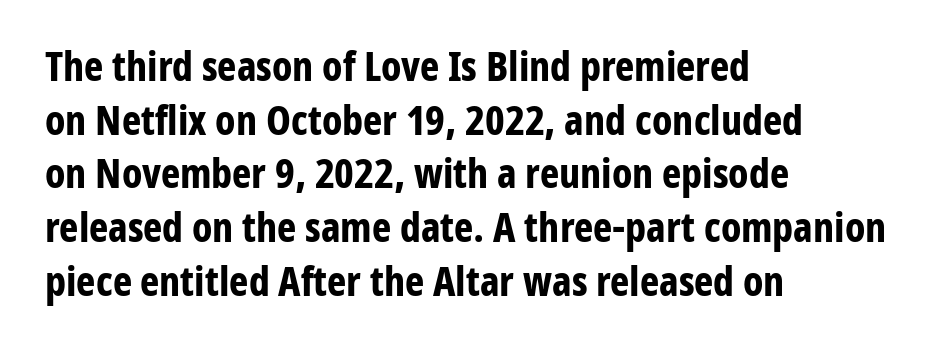
The letters sit at their default tracking, neither squeezed nor spread. A normal amount of white space separates one row of letters from the next. Every letter is thick-stroked: bold, no question. Notice how the passage keeps a crisp vertical edge on the left only.
